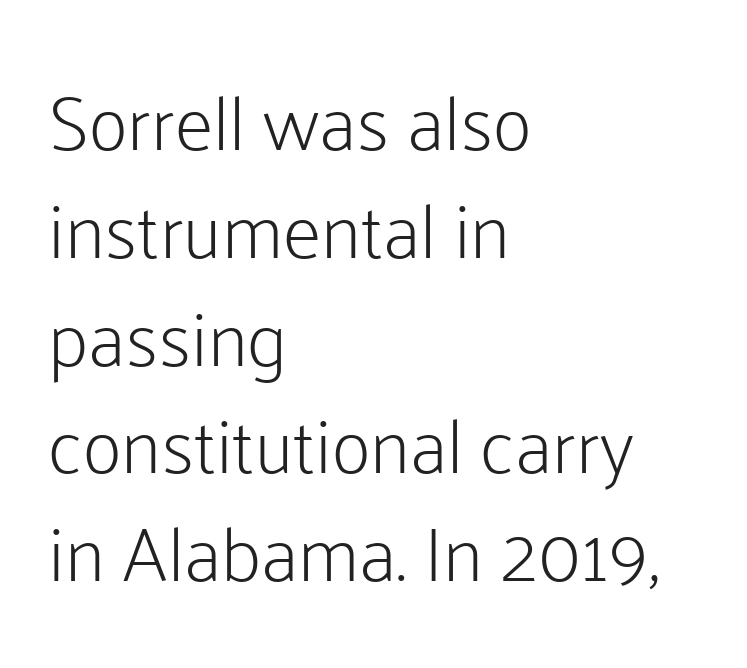
{"serif": "no", "italic": "no", "bold": "no", "weight": "light", "width": "normal", "stroke_contrast": "low", "x_height": "medium", "monospaced": "no", "underline": "no", "align": "left", "line_spacing": "normal", "line_spacing_ratio": 1.4, "letter_spacing": "normal", "letter_spacing_em": 0.0, "glyph_px": 77}
